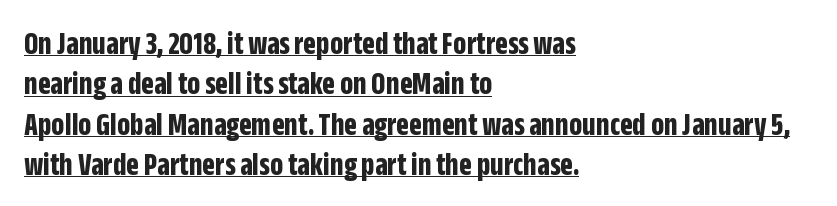
The image shows 33 px bold, condensed sans-serif type, upright; set left-aligned, line spacing 1.22x, normal letter spacing, underlined; low stroke contrast and a large x-height.
